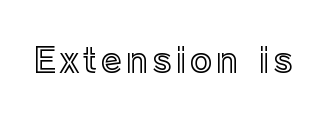
Q: Is the text italic (slanted)? A: No, it is upright.
Q: Is the text underlined? A: No.
Q: Width (condensed, normal, or wide)? A: Normal.
Q: x-height? A: Medium.
Q: Monospaced? A: No.
